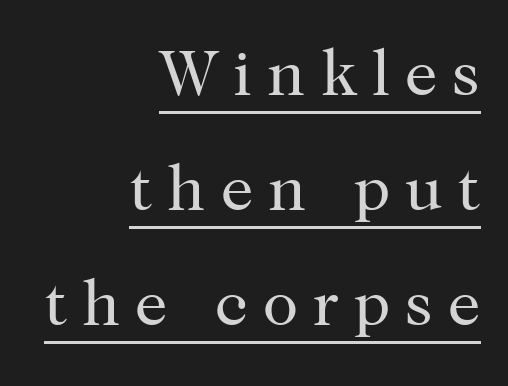
Q: Is the text bold? A: No.
Q: Is the text italic (slanted)? A: No, it is upright.
Q: Is the typeface a serif or a sans-serif typeface? A: Serif.
Q: Is the text underlined? A: Yes.
Q: How is the paragraph aligned? A: Right-aligned.
Q: Is the spacing between letters normal or unusually wide? A: Unusually wide.
Q: Width (condensed, normal, or wide)? A: Normal.
Q: Stroke contrast? A: High.
Q: x-height? A: Medium.
Q: Monospaced? A: No.
